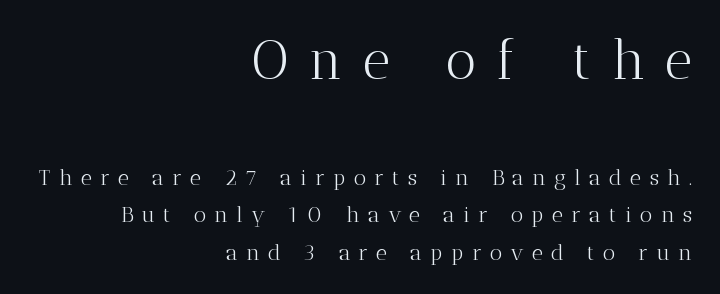
Q: Is the text bold? A: No.
Q: Is the text italic (slanted)? A: No, it is upright.
Q: Is the typeface a serif or a sans-serif typeface? A: Serif.
Q: Is the text underlined? A: No.
Q: How is the paragraph aligned? A: Right-aligned.
Q: Is the spacing between letters normal or unusually wide? A: Unusually wide.
Q: Which block of text is set in a larger size, the first (top) or the second (bottom)? A: The first (top) one.
Q: Width (condensed, normal, or wide)? A: Normal.
Q: Stroke contrast? A: Medium.
Q: x-height? A: Medium.
Q: Monospaced? A: No.
